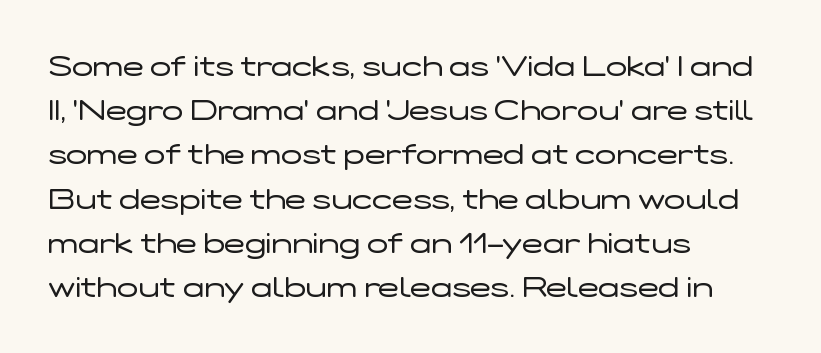
Observe the absence of serifs on each vertical stroke in this sample. This sample uses an upright cut, with every glyph sitting square on the baseline. Check the space under the baseline: it is left empty. A normal amount of white space separates one row of letters from the next.
